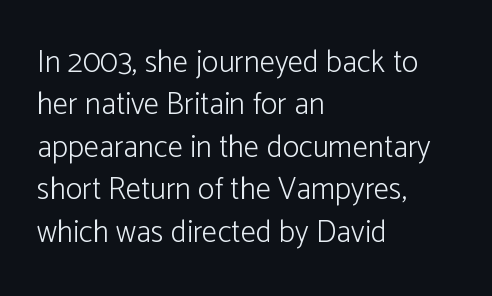
The image shows 31 px light sans-serif type, upright; set left-aligned, normal line spacing (1.37x), normal letter spacing, not underlined; low stroke contrast and a medium x-height.
